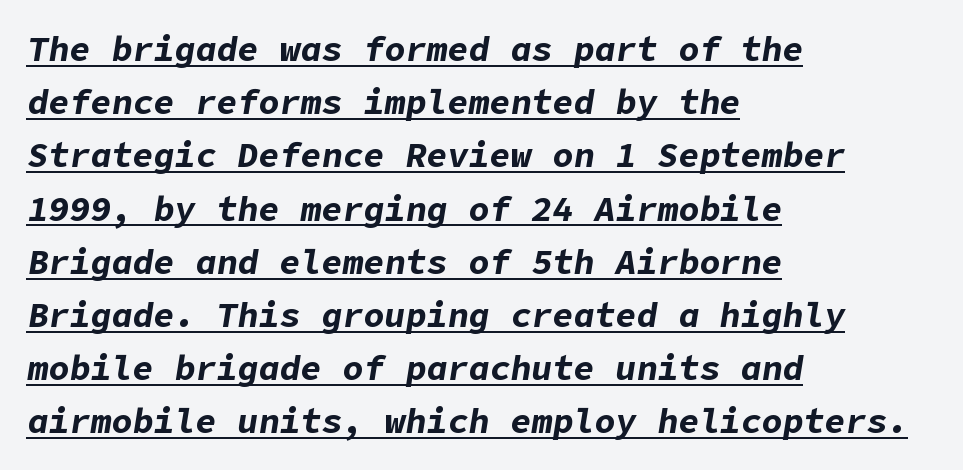
Q: Is the text bold? A: Yes.
Q: Is the text italic (slanted)? A: Yes, it leans right by about 9 degrees.
Q: Is the text underlined? A: Yes.
Q: How is the paragraph aligned? A: Left-aligned.
Q: Is the spacing between letters normal or unusually wide? A: Normal.
Q: Is the spacing between lines tight, normal or loose? A: Normal.
Q: Width (condensed, normal, or wide)? A: Normal.
Q: Stroke contrast? A: Low.
Q: x-height? A: Medium.
